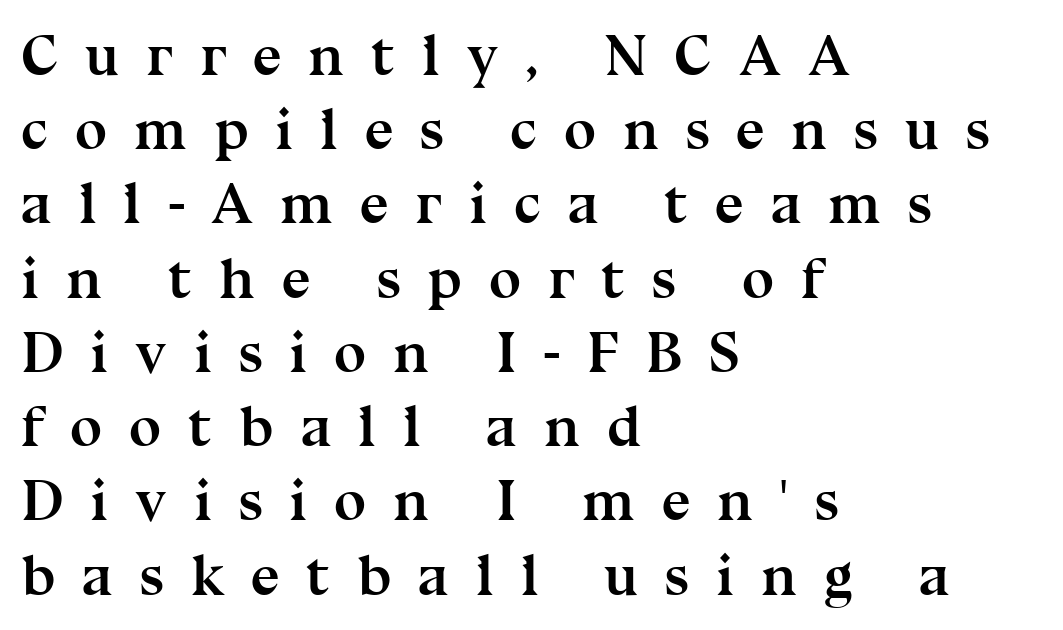
This is serif lettering, the kind often seen in printed books. Reading down the block, your eye returns to a fixed left position each line. The sample has been set heavy, in full bold. Ascenders rise straight up at ninety degrees.
